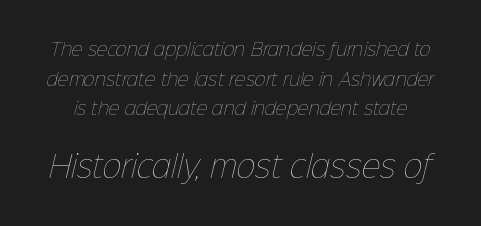
Q: Is the text bold? A: No.
Q: Is the text underlined? A: No.
Q: Is the spacing between letters normal or unusually wide? A: Normal.
Q: Which block of text is set in a larger size, the first (top) or the second (bottom)? A: The second (bottom) one.
Q: Width (condensed, normal, or wide)? A: Normal.
Q: Stroke contrast? A: Low.
Q: x-height? A: Medium.
Q: Monospaced? A: No.
